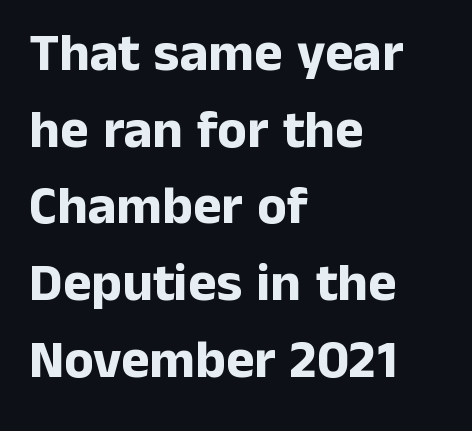
{"serif": "no", "italic": "no", "bold": "yes", "weight": "bold", "width": "normal", "stroke_contrast": "low", "x_height": "medium", "monospaced": "no", "underline": "no", "align": "left", "line_spacing": "normal", "line_spacing_ratio": 1.42, "letter_spacing": "normal", "letter_spacing_em": 0.0, "glyph_px": 54}
